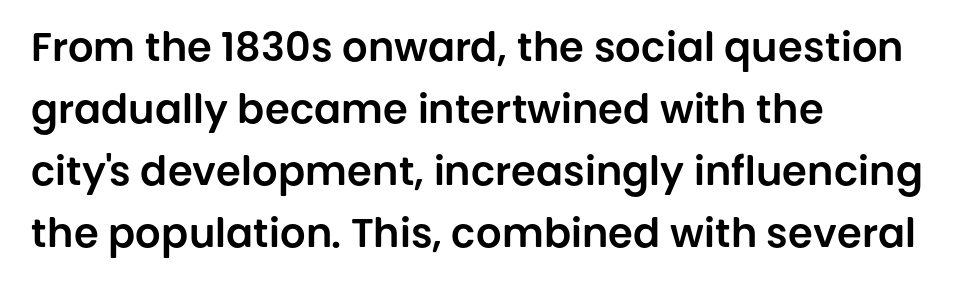
Underlining? Definitely not there. A typesetter would call this proportional, since set widths differ per character. Short and long lines alike share a common starting point at left. Standard letterfit; no display-style spreading of the glyphs. Each new line begins a customary step beneath the previous one. Quick note: not italic, upright.
